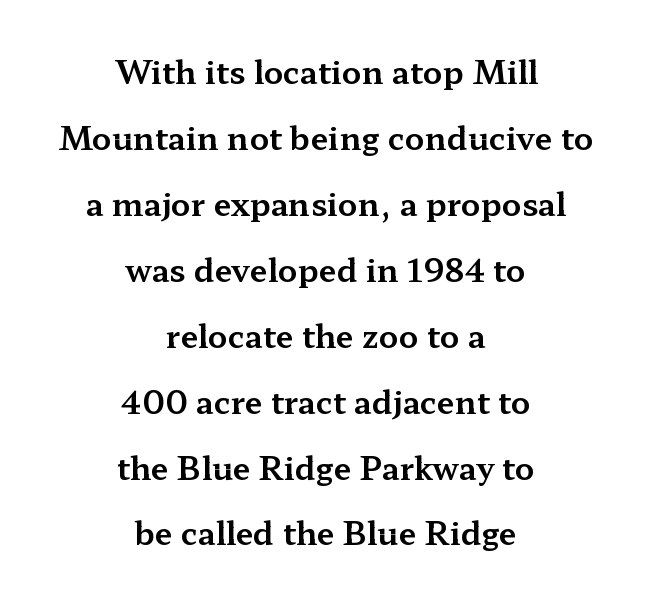
{"serif": "yes", "italic": "no", "width": "wide", "stroke_contrast": "medium", "x_height": "medium", "monospaced": "no", "underline": "no", "align": "center", "line_spacing": "loose", "line_spacing_ratio": 2.06, "letter_spacing": "normal", "letter_spacing_em": 0.0, "glyph_px": 32}
